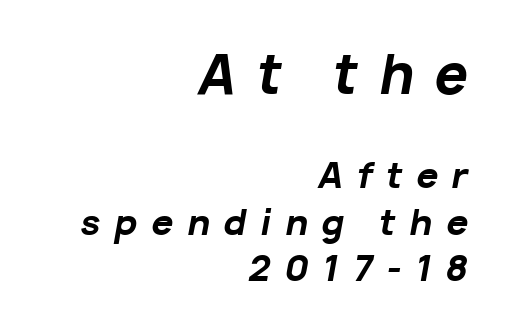
{"italic": "yes", "lean": "right", "slant_degrees": 10, "bold": "yes", "weight": "bold", "width": "normal", "stroke_contrast": "low", "x_height": "medium", "monospaced": "no", "underline": "no", "align": "right", "line_spacing": "normal", "line_spacing_ratio": 1.32, "letter_spacing": "wide", "letter_spacing_em": 0.39, "larger_block": "first", "size_ratio": 1.51, "glyph_px": 53}
